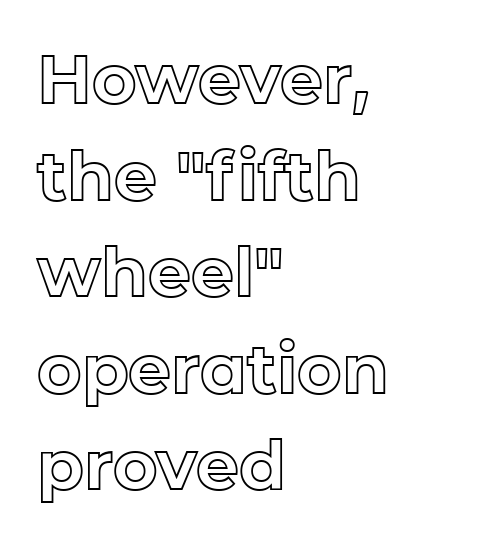
Q: Is the text italic (slanted)? A: No, it is upright.
Q: Is the text underlined? A: No.
Q: How is the paragraph aligned? A: Left-aligned.
Q: Is the spacing between letters normal or unusually wide? A: Normal.
Q: Is the spacing between lines tight, normal or loose? A: Normal.
Q: Width (condensed, normal, or wide)? A: Normal.
Q: x-height? A: Medium.
Q: Monospaced? A: No.
